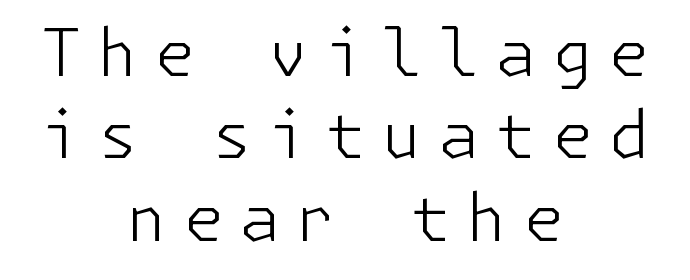
The image shows 66 px light sans-serif type, upright; set centered, normal line spacing (1.25x), unusually wide letter spacing (+0.24 em), not underlined; low stroke contrast and a medium x-height.
